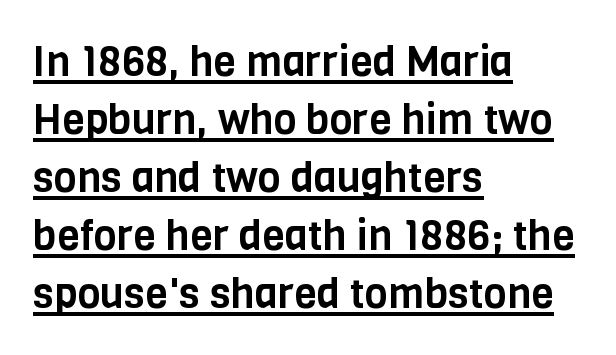
Q: Is the text italic (slanted)? A: No, it is upright.
Q: Is the typeface a serif or a sans-serif typeface? A: Sans-serif.
Q: Is the text underlined? A: Yes.
Q: How is the paragraph aligned? A: Left-aligned.
Q: Is the spacing between letters normal or unusually wide? A: Normal.
Q: Is the spacing between lines tight, normal or loose? A: Normal.
Q: Width (condensed, normal, or wide)? A: Condensed.
Q: Stroke contrast? A: Low.
Q: x-height? A: Large.
Q: Monospaced? A: No.
